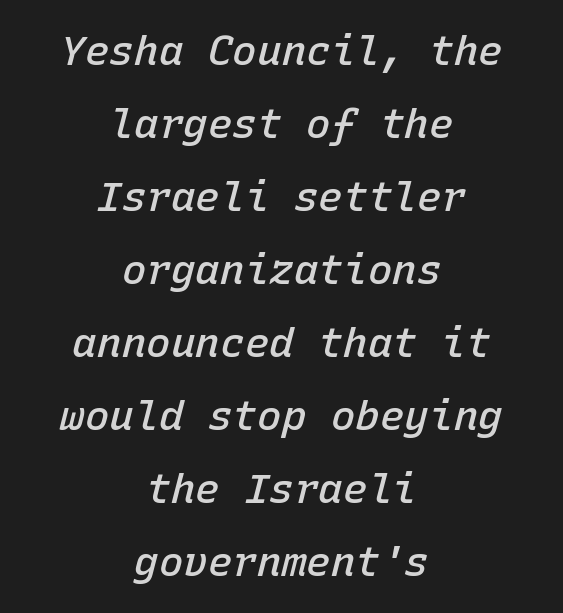
Is the type slanted? Yes — the strokes lean at a clear angle. Short note: letters normally spaced. The lines are quadded center. Each letter, wide or thin by design, is forced into the same width here. These words are printed semibold, heavier than regular yet not bold. Decoration check: the copy has no underline.
